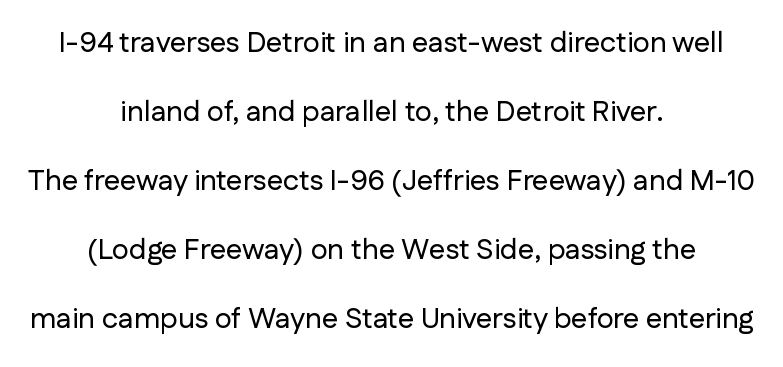
The image shows 29 px sans-serif type, upright; set centered, loose line spacing (2.38x), normal letter spacing, not underlined; low stroke contrast and a medium x-height.
